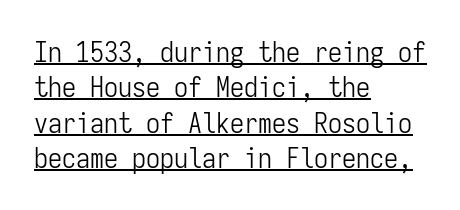
Q: Is the text bold? A: No.
Q: Is the text italic (slanted)? A: No, it is upright.
Q: Is the typeface a serif or a sans-serif typeface? A: Sans-serif.
Q: Is the text underlined? A: Yes.
Q: How is the paragraph aligned? A: Left-aligned.
Q: Is the spacing between letters normal or unusually wide? A: Normal.
Q: Is the spacing between lines tight, normal or loose? A: Normal.
Q: Width (condensed, normal, or wide)? A: Condensed.
Q: Stroke contrast? A: Low.
Q: x-height? A: Medium.
Q: Monospaced? A: Yes.
